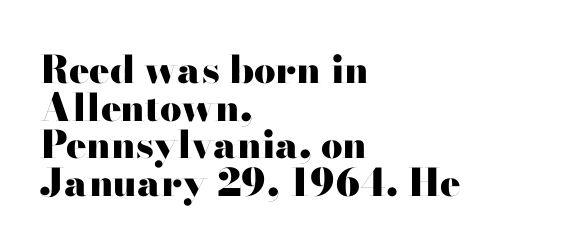
Q: Is the text bold? A: Yes.
Q: Is the text italic (slanted)? A: No, it is upright.
Q: Is the typeface a serif or a sans-serif typeface? A: Sans-serif.
Q: Is the text underlined? A: No.
Q: How is the paragraph aligned? A: Left-aligned.
Q: Is the spacing between letters normal or unusually wide? A: Normal.
Q: Is the spacing between lines tight, normal or loose? A: Tight.
Q: Width (condensed, normal, or wide)? A: Wide.
Q: Stroke contrast? A: High.
Q: x-height? A: Small.
Q: Monospaced? A: No.
